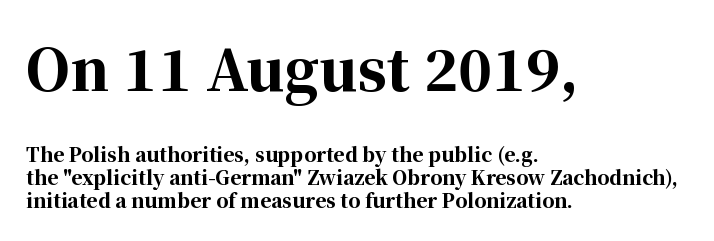
{"serif": "yes", "italic": "no", "bold": "yes", "weight": "bold", "width": "normal", "stroke_contrast": "high", "x_height": "medium", "monospaced": "no", "underline": "no", "align": "left", "line_spacing_ratio": 1.23, "letter_spacing": "normal", "letter_spacing_em": 0.0, "larger_block": "first", "size_ratio": 2.95, "glyph_px": 56}
